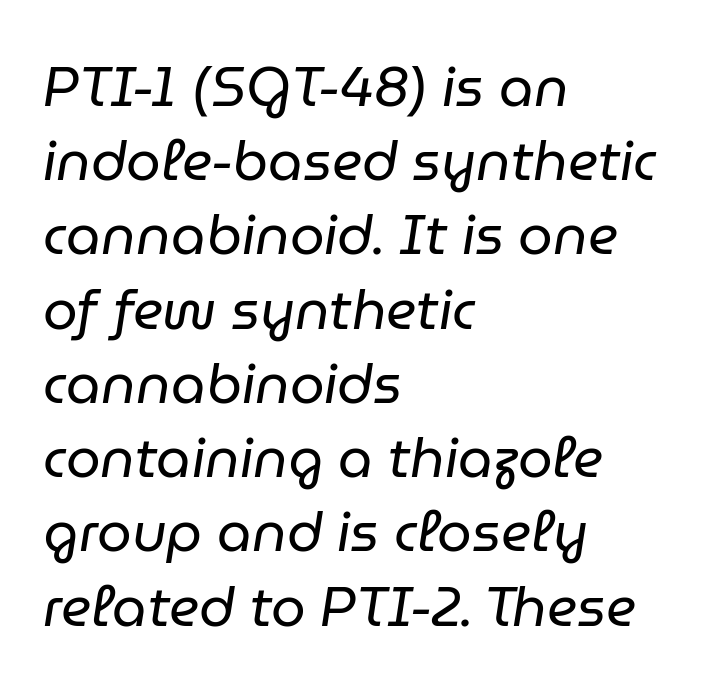
Q: Is the text bold? A: No.
Q: Is the text italic (slanted)? A: Yes, it leans right by about 9 degrees.
Q: Is the text underlined? A: No.
Q: How is the paragraph aligned? A: Left-aligned.
Q: Is the spacing between letters normal or unusually wide? A: Normal.
Q: Is the spacing between lines tight, normal or loose? A: Normal.
Q: Width (condensed, normal, or wide)? A: Normal.
Q: Stroke contrast? A: Low.
Q: x-height? A: Medium.
Q: Monospaced? A: No.
